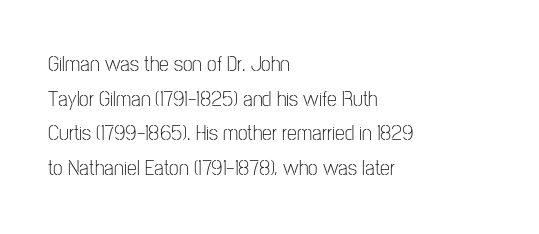
The image shows 22 px text type, upright; set left-aligned, normal line spacing (1.57x), normal letter spacing, not underlined.
